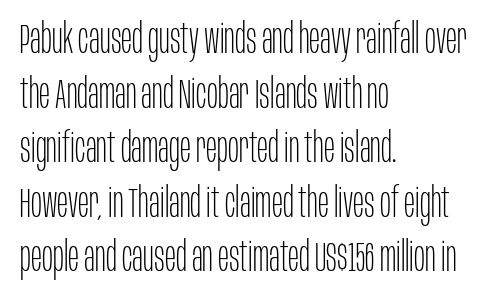
Standard letterfit; no display-style spreading of the glyphs. To sum up the face: it is a sans, with no serifs. One glance says typical: line gaps are just what's usual. Is this a fixed-width face? No — the glyphs have proportional, varying widths. The space beneath each line is pristine and unruled. These lines were composed using upright roman letters.
